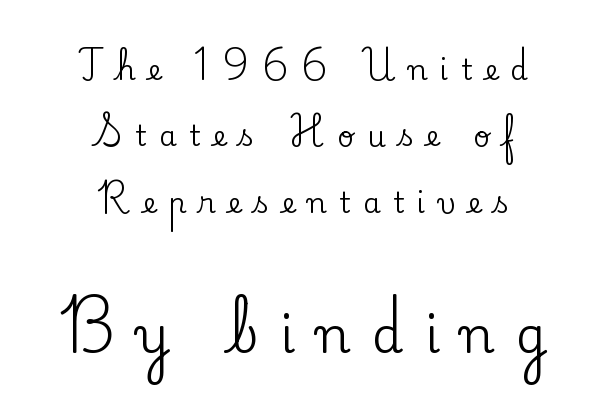
{"serif": "yes", "italic": "no", "width": "normal", "stroke_contrast": "low", "x_height": "small", "monospaced": "no", "underline": "no", "align": "center", "line_spacing": "loose", "line_spacing_ratio": 2.29, "letter_spacing": "wide", "letter_spacing_em": 0.43, "larger_block": "second", "size_ratio": 1.72, "glyph_px": 50}
